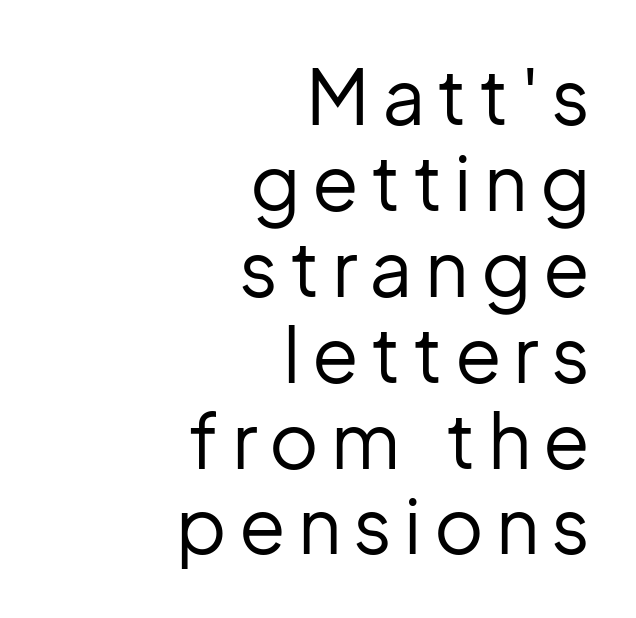
{"serif": "no", "italic": "no", "bold": "no", "weight": "regular", "width": "normal", "stroke_contrast": "low", "x_height": "medium", "monospaced": "no", "underline": "no", "align": "right", "line_spacing": "tight", "line_spacing_ratio": 1.13, "glyph_px": 76}
